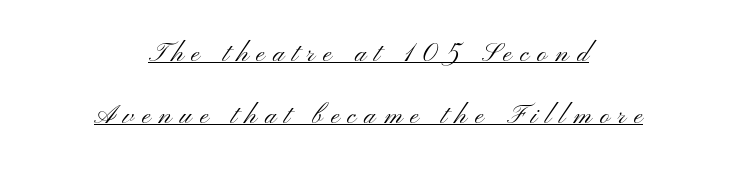
A quiet, ordinary-to-light weight characterises the typeface. Centered paragraph, ragged on both sides. Does extra space separate the letters? Yes, quite a lot of it. Whoever set this chose breathing room over compactness in the vertical rhythm.
